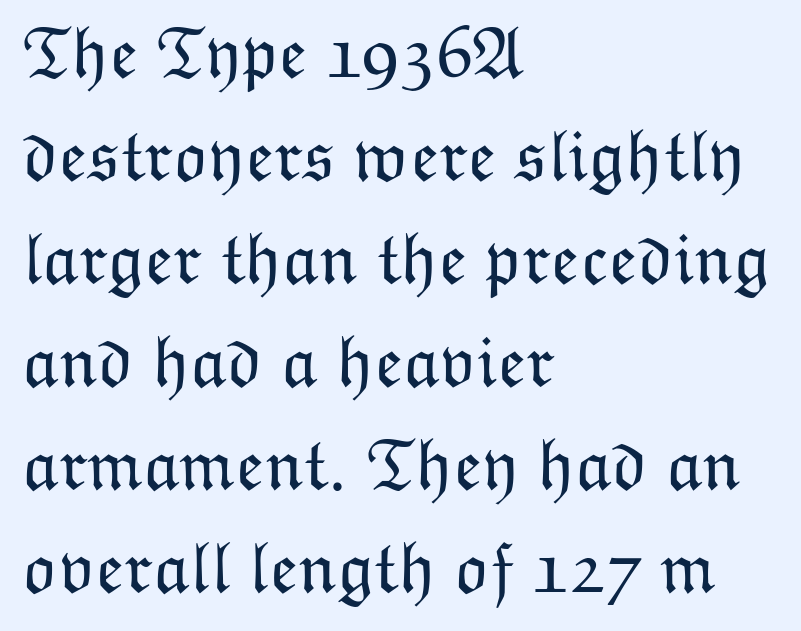
The designer left line spacing at the default. Upright lettering throughout. Between one letter and the next there's only the usual sliver of space. Weight: regular or lighter. Left-aligned paragraph, ragged on the right.
